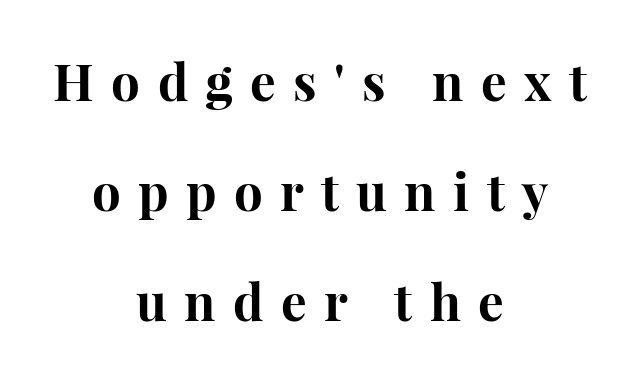
Q: Is the text bold? A: Yes.
Q: Is the text italic (slanted)? A: No, it is upright.
Q: Is the typeface a serif or a sans-serif typeface? A: Serif.
Q: Is the text underlined? A: No.
Q: How is the paragraph aligned? A: Centered.
Q: Is the spacing between letters normal or unusually wide? A: Unusually wide.
Q: Is the spacing between lines tight, normal or loose? A: Loose.
Q: Width (condensed, normal, or wide)? A: Normal.
Q: Stroke contrast? A: High.
Q: x-height? A: Medium.
Q: Monospaced? A: No.
